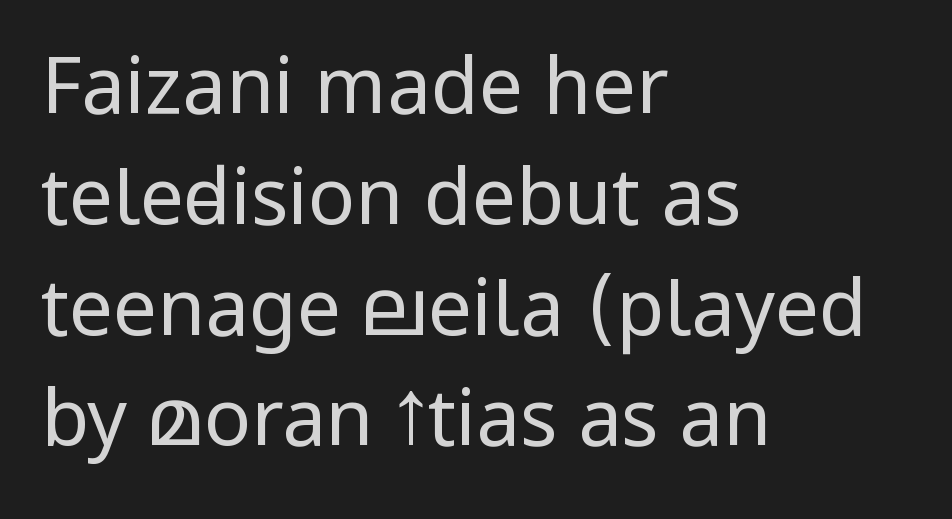
{"serif": "no", "italic": "no", "bold": "no", "weight": "regular", "width": "condensed", "stroke_contrast": "low", "x_height": "large", "monospaced": "no", "underline": "no", "align": "left", "line_spacing": "normal", "line_spacing_ratio": 1.42, "letter_spacing": "normal", "letter_spacing_em": 0.0, "glyph_px": 78}
